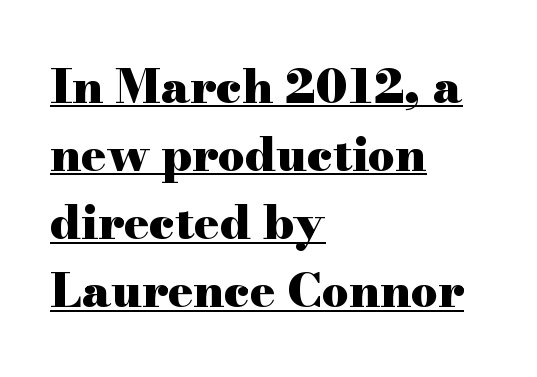
The image shows 47 px heavy, wide serif type, upright; set left-aligned, normal line spacing (1.45x), normal letter spacing, underlined; high stroke contrast and a small x-height.
